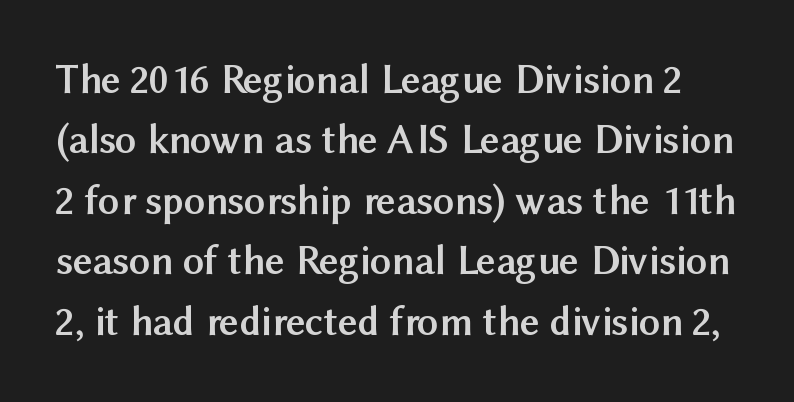
The vertical gap from one line to the next is medium. These lines are rendered in a variable-pitch font. Letters rest on an invisible, unmarked baseline. The text was rendered using a sans face with plain stroke endings.
